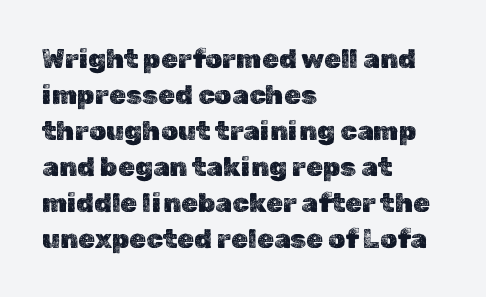
Vertically, the passage feels balanced, rows spaced as you'd expect. The face used here is rendered with its standard letterfit. The words here are not underlined. Posture: straight, roman, zero tilt.
